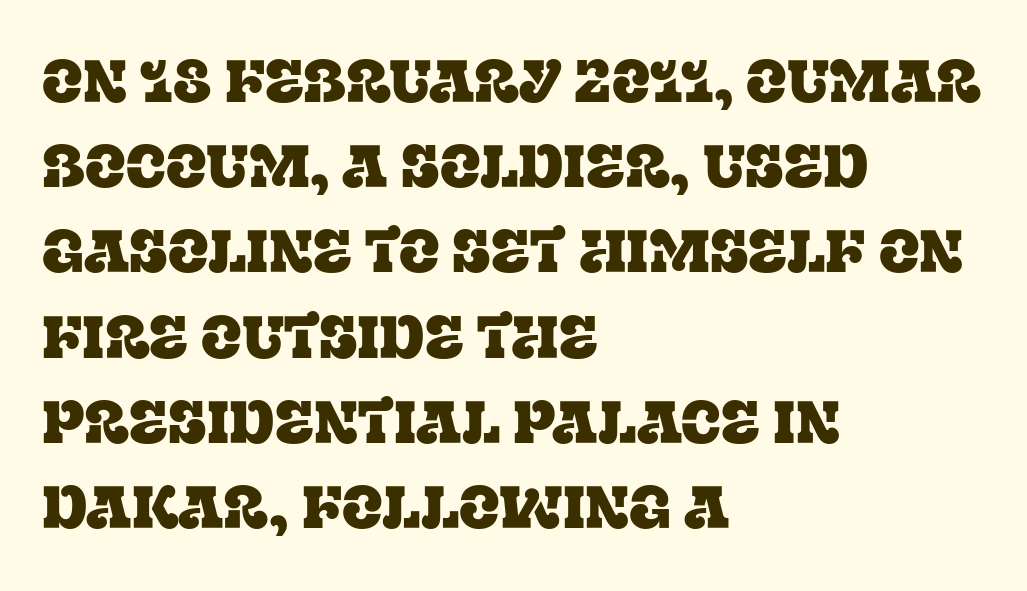
The image shows 60 px serif type, upright; set left-aligned, normal line spacing (1.42x), normal letter spacing, not underlined; low stroke contrast and a large x-height.
